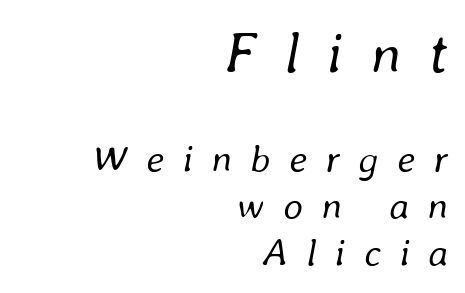
The image shows 58 px regular-weight type, italic (leaning right); set right-aligned, line spacing 1.21x, unusually wide letter spacing (+0.47 em), not underlined; the first (top) block is 1.49x larger; low stroke contrast and a medium x-height.
